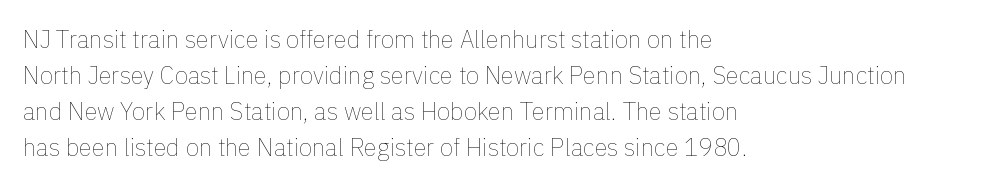
Q: Is the text bold? A: No.
Q: Is the text italic (slanted)? A: No, it is upright.
Q: Is the text underlined? A: No.
Q: How is the paragraph aligned? A: Left-aligned.
Q: Is the spacing between letters normal or unusually wide? A: Normal.
Q: Is the spacing between lines tight, normal or loose? A: Normal.
